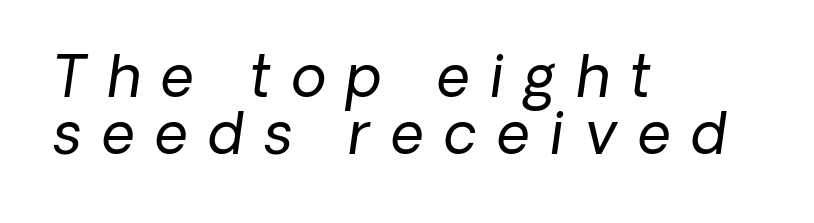
The image shows 57 px regular-weight sans-serif type; set left-aligned, tight line spacing (1.0x), unusually wide letter spacing (+0.37 em), not underlined; low stroke contrast and a medium x-height.
